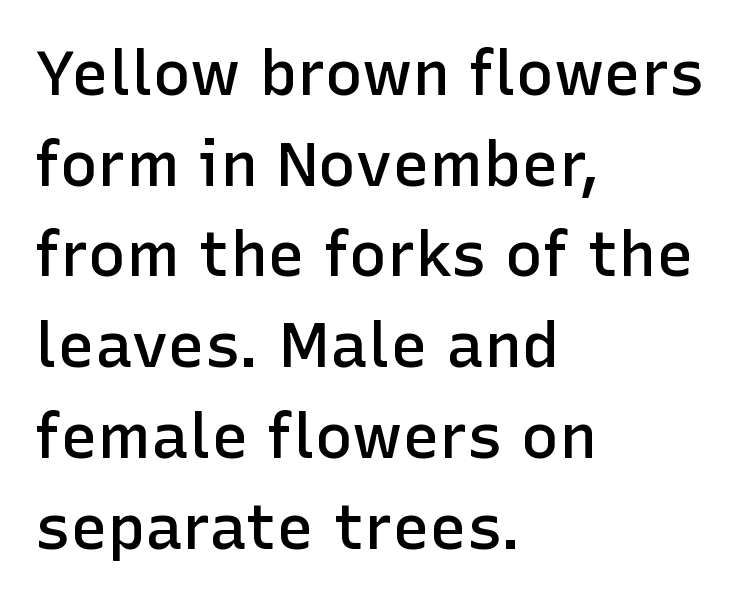
Q: Is the text bold? A: Semi-bold.
Q: Is the text italic (slanted)? A: No, it is upright.
Q: Is the typeface a serif or a sans-serif typeface? A: Sans-serif.
Q: Is the text underlined? A: No.
Q: How is the paragraph aligned? A: Left-aligned.
Q: Is the spacing between letters normal or unusually wide? A: Normal.
Q: Is the spacing between lines tight, normal or loose? A: Normal.
Q: Width (condensed, normal, or wide)? A: Normal.
Q: Stroke contrast? A: Low.
Q: x-height? A: Medium.
Q: Monospaced? A: No.
